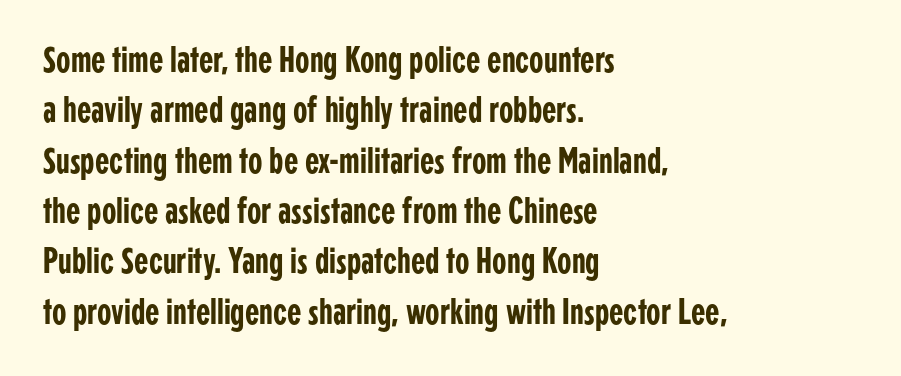
Alignment: flush left. One glance says typical: line gaps are just what's usual. Unlike a traditional serif, this face leaves its strokes unadorned. The foot of each line stays bare and open.
